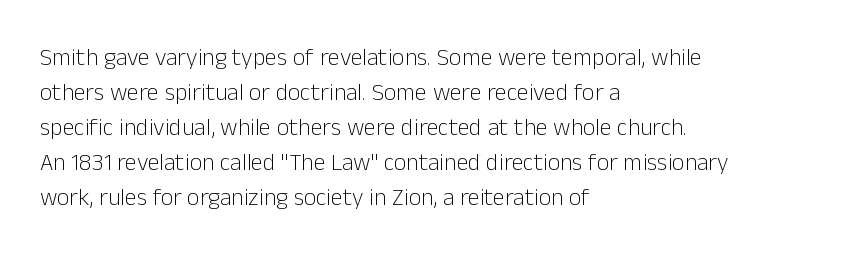
{"italic": "no", "bold": "no", "underline": "no", "align": "left", "line_spacing": "normal", "line_spacing_ratio": 1.46, "letter_spacing": "normal", "letter_spacing_em": 0.0, "glyph_px": 24}
